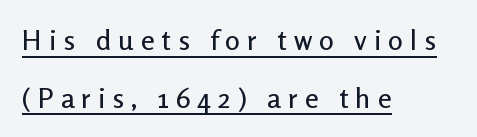
Baseline-to-baseline distance is far greater than the letter height. Every word sits above its own underline. This sample has the flowing, uneven cadence of proportional lettering. Unlike a traditional serif, this face leaves its strokes unadorned.
